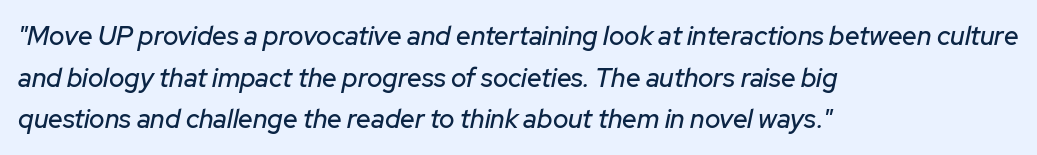
The image shows 26 px text type, italic (leaning right); set left-aligned, normal line spacing (1.6x), normal letter spacing, not underlined.
